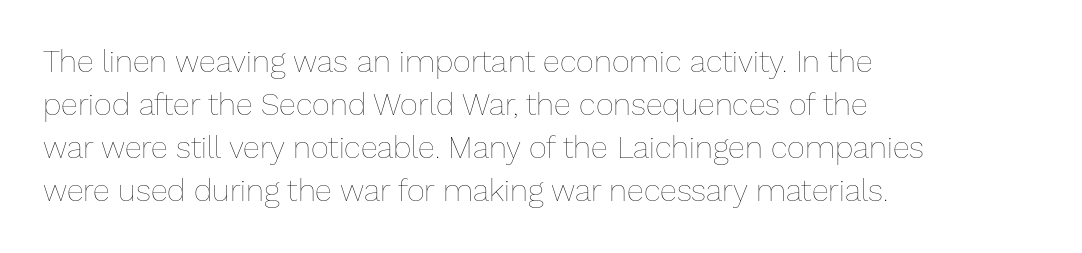
Q: Is the text bold? A: No.
Q: Is the text italic (slanted)? A: No, it is upright.
Q: Is the text underlined? A: No.
Q: How is the paragraph aligned? A: Left-aligned.
Q: Is the spacing between letters normal or unusually wide? A: Normal.
Q: Is the spacing between lines tight, normal or loose? A: Normal.
Q: Width (condensed, normal, or wide)? A: Normal.
Q: Stroke contrast? A: Low.
Q: x-height? A: Medium.
Q: Monospaced? A: No.
